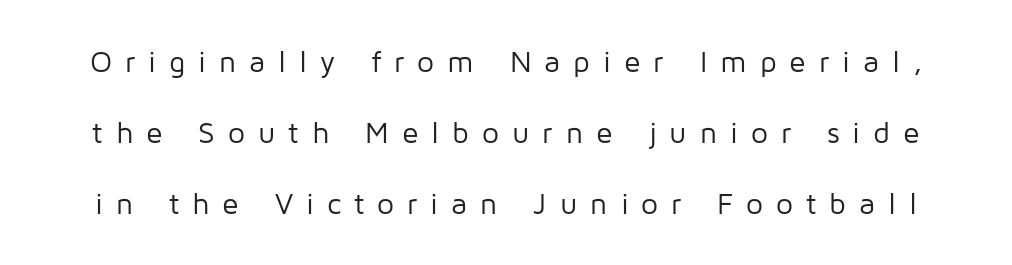
Observe the absence of serifs on each vertical stroke in this sample. A quiet, ordinary-to-light weight characterises the typeface. Here the designer chose a conventional face with non-uniform glyph widths. The letters stand upright; this is a roman face. Loosely led — the rows are spread out.
